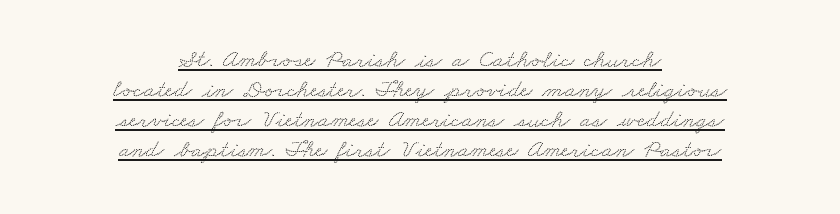
{"underline": "yes", "align": "center", "line_spacing_ratio": 1.2, "letter_spacing": "normal", "letter_spacing_em": 0.0, "glyph_px": 25}
